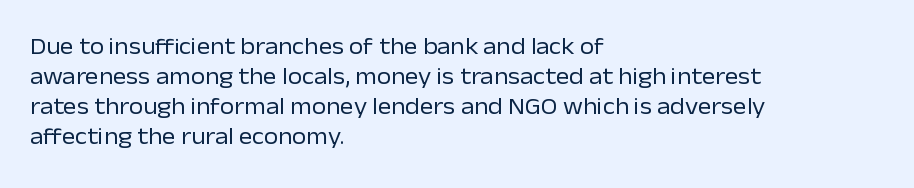
{"italic": "no", "bold": "no", "underline": "no", "align": "left", "line_spacing": "normal", "line_spacing_ratio": 1.31, "letter_spacing": "normal", "letter_spacing_em": 0.0, "glyph_px": 23}
